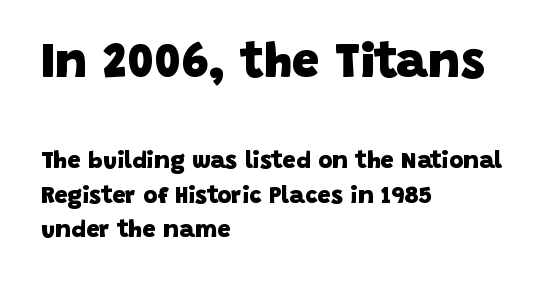
{"serif": "no", "bold": "yes", "weight": "heavy", "width": "normal", "stroke_contrast": "low", "x_height": "large", "monospaced": "no", "underline": "no", "align": "left", "line_spacing": "normal", "line_spacing_ratio": 1.43, "letter_spacing": "normal", "letter_spacing_em": 0.0, "larger_block": "first", "size_ratio": 2.04, "glyph_px": 49}
